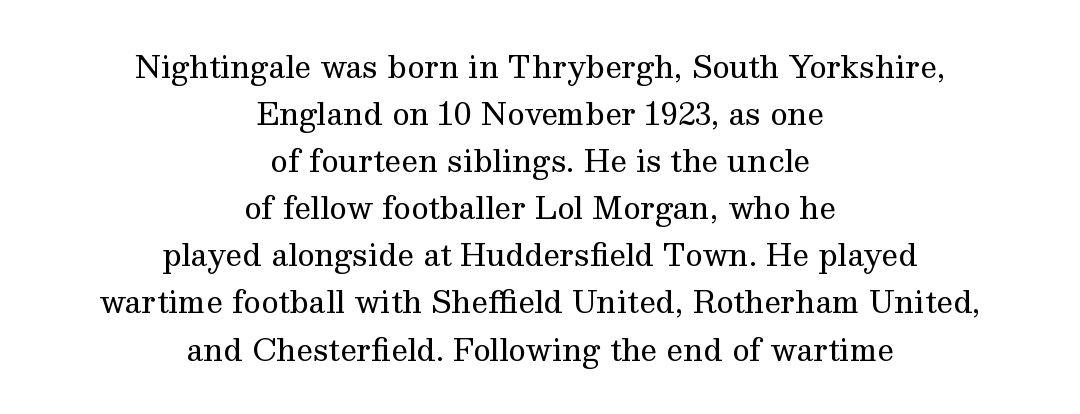
Each letter keeps its own natural width here, so spacing adapts to shape. Ink coverage per letter is moderate at most. The space directly below the letters is spotless. You can tell it's not italic because the verticals are truly vertical. Typeset on center — no edge is straight.
